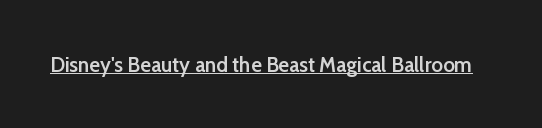
The image shows 22 px text type, upright; set normal letter spacing, underlined.
